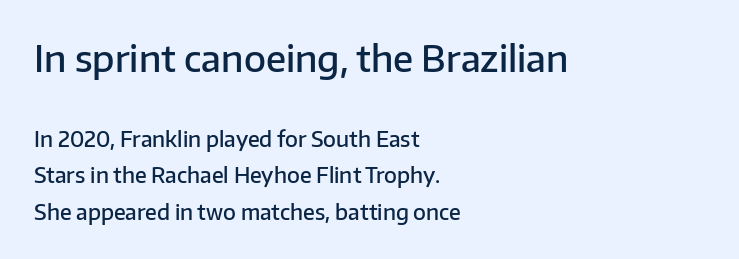
{"serif": "no", "italic": "no", "bold": "semi", "weight": "semibold", "width": "normal", "stroke_contrast": "low", "x_height": "medium", "monospaced": "no", "underline": "no", "align": "left", "line_spacing_ratio": 1.73, "letter_spacing": "normal", "letter_spacing_em": 0.0, "larger_block": "first", "size_ratio": 1.71, "glyph_px": 36}
